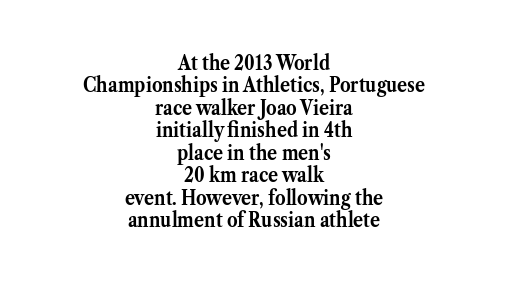
Between one letter and the next there's only the usual sliver of space. Check the space under the baseline: it is left empty. Its strokes are broad and dark, the hallmark of bold type. The letters stand upright; this is a roman face. The paragraph shown floats in the horizontal middle. Summary of vertical rhythm: compact, with narrow interline spacing.
